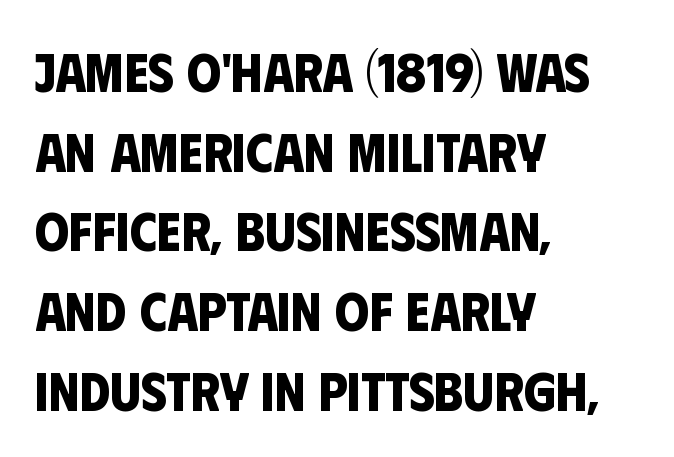
Q: Is the text bold? A: Yes.
Q: Is the typeface a serif or a sans-serif typeface? A: Sans-serif.
Q: Is the text underlined? A: No.
Q: How is the paragraph aligned? A: Left-aligned.
Q: Is the spacing between letters normal or unusually wide? A: Normal.
Q: Is the spacing between lines tight, normal or loose? A: Normal.
Q: Width (condensed, normal, or wide)? A: Condensed.
Q: Stroke contrast? A: Low.
Q: x-height? A: Large.
Q: Monospaced? A: No.
